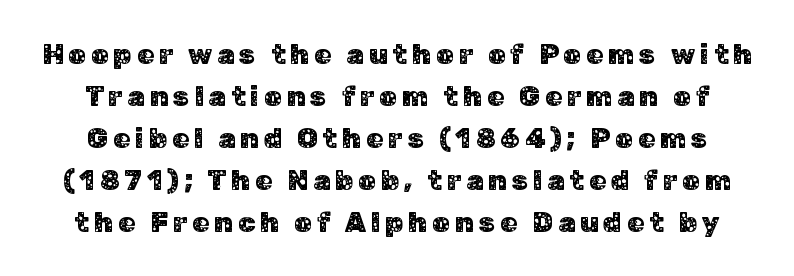
Q: Is the text italic (slanted)? A: No, it is upright.
Q: Is the typeface a serif or a sans-serif typeface? A: Sans-serif.
Q: Is the text underlined? A: No.
Q: Is the spacing between lines tight, normal or loose? A: Normal.
Q: Width (condensed, normal, or wide)? A: Normal.
Q: Stroke contrast? A: Low.
Q: x-height? A: Medium.
Q: Monospaced? A: No.
